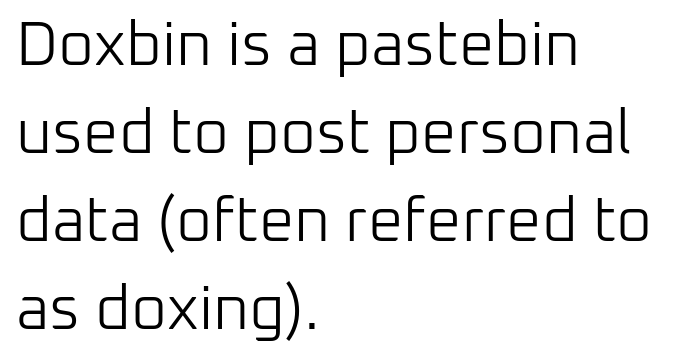
Q: Is the text bold? A: No.
Q: Is the text italic (slanted)? A: No, it is upright.
Q: Is the typeface a serif or a sans-serif typeface? A: Sans-serif.
Q: Is the text underlined? A: No.
Q: How is the paragraph aligned? A: Left-aligned.
Q: Is the spacing between letters normal or unusually wide? A: Normal.
Q: Is the spacing between lines tight, normal or loose? A: Normal.
Q: Width (condensed, normal, or wide)? A: Normal.
Q: Stroke contrast? A: Low.
Q: x-height? A: Medium.
Q: Monospaced? A: No.
